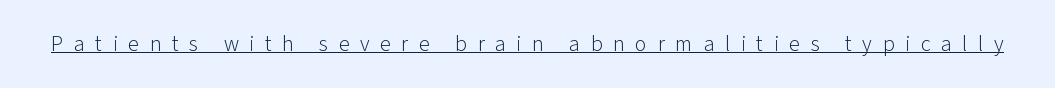
Q: Is the text bold? A: No.
Q: Is the text italic (slanted)? A: No, it is upright.
Q: Is the text underlined? A: Yes.
Q: Is the spacing between letters normal or unusually wide? A: Unusually wide.
